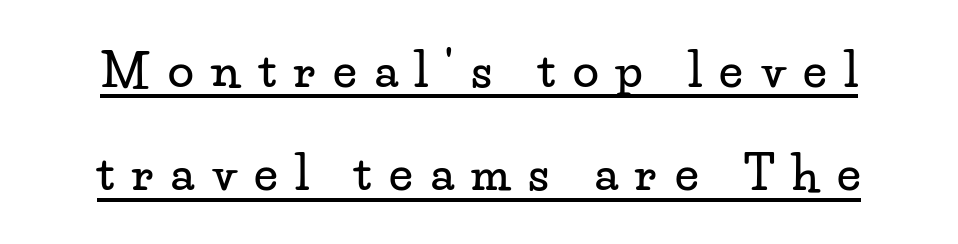
The image shows 47 px wide serif type, upright; set loose line spacing (2.2x), unusually wide letter spacing (+0.38 em), underlined; low stroke contrast and a small x-height.
